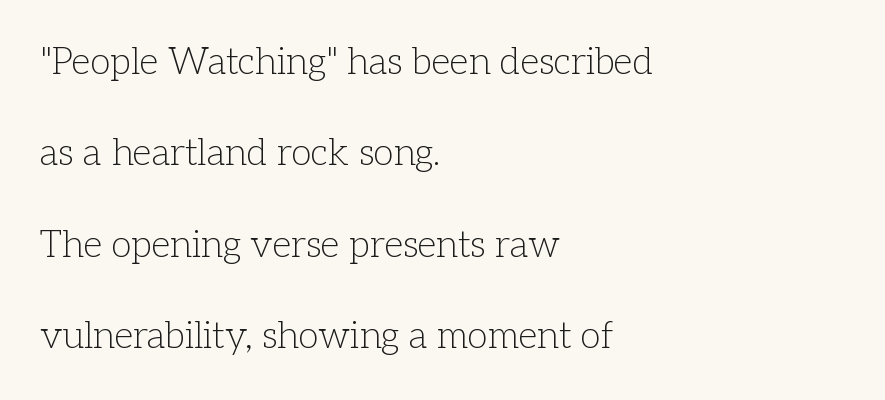
{"serif": "yes", "italic": "no", "bold": "no", "weight": "light", "width": "normal", "stroke_contrast": "low", "x_height": "medium", "monospaced": "no", "underline": "no", "align": "left", "line_spacing": "loose", "line_spacing_ratio": 2.47, "letter_spacing": "normal", "letter_spacing_em": 0.0, "glyph_px": 37}
